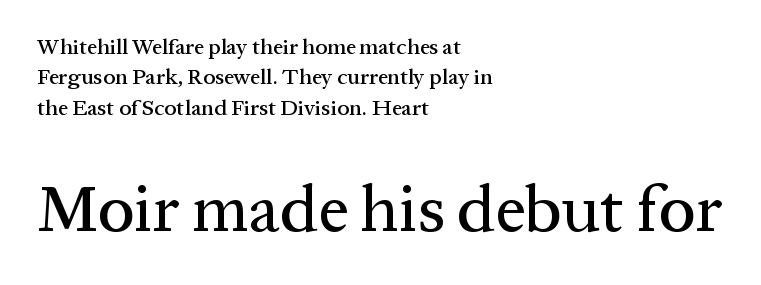
Q: Is the text italic (slanted)? A: No, it is upright.
Q: Is the typeface a serif or a sans-serif typeface? A: Serif.
Q: Is the text underlined? A: No.
Q: How is the paragraph aligned? A: Left-aligned.
Q: Is the spacing between letters normal or unusually wide? A: Normal.
Q: Is the spacing between lines tight, normal or loose? A: Normal.
Q: Which block of text is set in a larger size, the first (top) or the second (bottom)? A: The second (bottom) one.
Q: Width (condensed, normal, or wide)? A: Normal.
Q: Stroke contrast? A: Medium.
Q: x-height? A: Medium.
Q: Monospaced? A: No.
